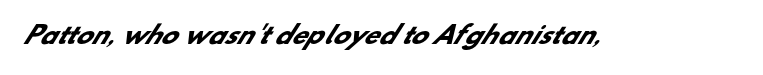
Q: Is the text bold? A: Yes.
Q: Is the text underlined? A: No.
Q: Is the spacing between letters normal or unusually wide? A: Normal.
